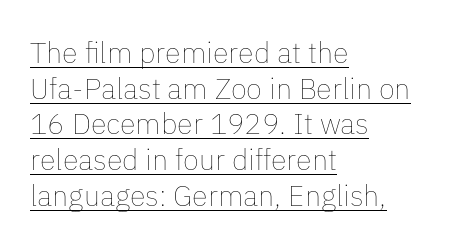
This sample carries an underscore along the baseline area. Every stem runs plumb, perpendicular to the baseline. The gaps between neighbouring characters are ordinary and unremarkable. Alignment: flush left. The passage shown is typed in a proportional face where columns would drift.
